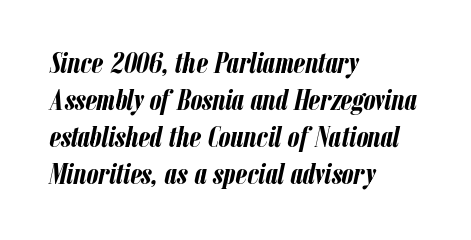
{"italic": "yes", "lean": "right", "slant_degrees": 12, "bold": "yes", "weight": "semibold", "width": "condensed", "stroke_contrast": "low", "x_height": "medium", "monospaced": "no", "underline": "no", "align": "left", "line_spacing_ratio": 1.23, "letter_spacing": "normal", "letter_spacing_em": 0.0, "glyph_px": 30}
